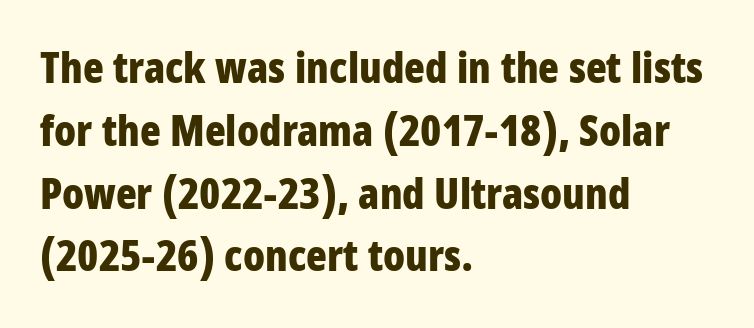
{"serif": "no", "italic": "no", "bold": "yes", "weight": "bold", "width": "condensed", "stroke_contrast": "low", "x_height": "large", "monospaced": "no", "underline": "no", "align": "left", "line_spacing": "normal", "line_spacing_ratio": 1.46, "letter_spacing": "normal", "letter_spacing_em": 0.0, "glyph_px": 43}
